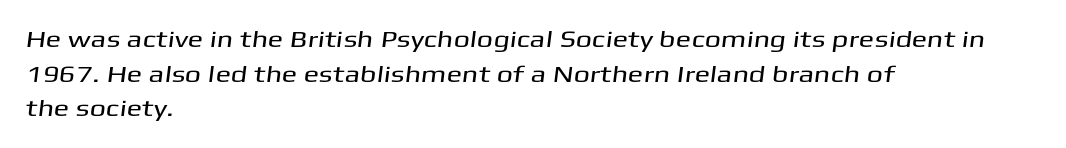
Inter-character spacing is left at the font's built-in metrics. The rendering uses a moderate line-height, typical for paragraphs. Plain, unruled lines of type. The typesetter chose a ragged-right arrangement here.
